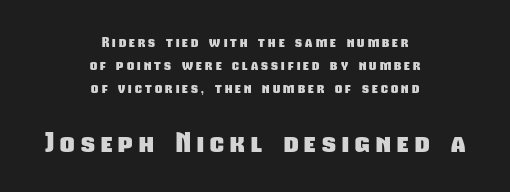
Q: Is the text bold? A: Yes.
Q: Is the typeface a serif or a sans-serif typeface? A: Sans-serif.
Q: Is the text underlined? A: No.
Q: How is the paragraph aligned? A: Centered.
Q: Is the spacing between letters normal or unusually wide? A: Unusually wide.
Q: Is the spacing between lines tight, normal or loose? A: Normal.
Q: Which block of text is set in a larger size, the first (top) or the second (bottom)? A: The second (bottom) one.
Q: Width (condensed, normal, or wide)? A: Condensed.
Q: Stroke contrast? A: Low.
Q: x-height? A: Medium.
Q: Monospaced? A: No.
